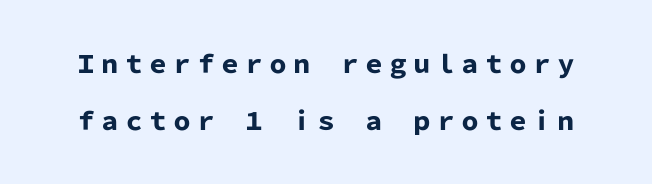
Q: Is the text bold? A: Yes.
Q: Is the text italic (slanted)? A: No, it is upright.
Q: Is the text underlined? A: No.
Q: Is the spacing between letters normal or unusually wide? A: Normal.
Q: Is the spacing between lines tight, normal or loose? A: Loose.
